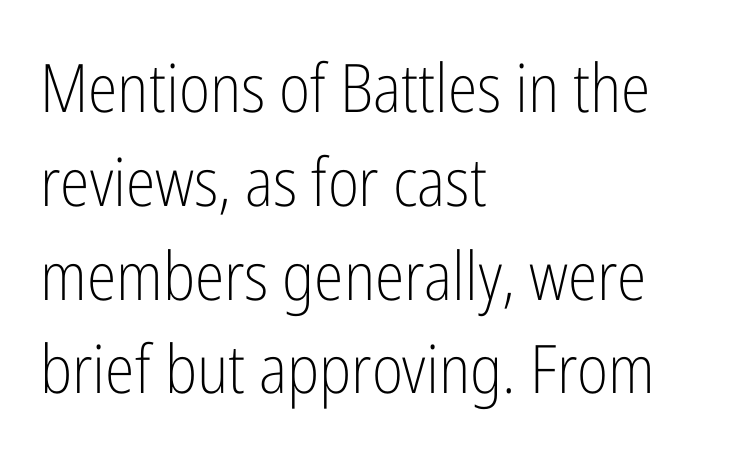
The image shows 67 px light, condensed sans-serif type, upright; set left-aligned, normal line spacing (1.4x), normal letter spacing, not underlined; low stroke contrast and a medium x-height.
